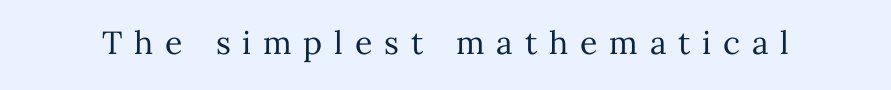
{"italic": "no", "bold": "no", "weight": "regular", "width": "normal", "stroke_contrast": "medium", "x_height": "medium", "monospaced": "no", "underline": "no", "letter_spacing": "wide", "letter_spacing_em": 0.37, "glyph_px": 32}
